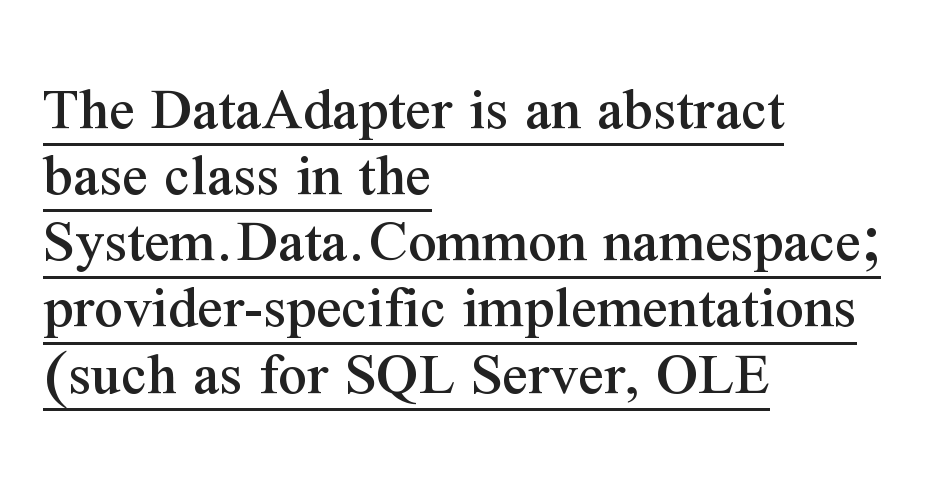
{"serif": "yes", "italic": "no", "width": "normal", "stroke_contrast": "medium", "x_height": "medium", "monospaced": "no", "underline": "yes", "align": "left", "line_spacing": "tight", "line_spacing_ratio": 1.05, "letter_spacing": "normal", "letter_spacing_em": 0.0, "glyph_px": 63}
